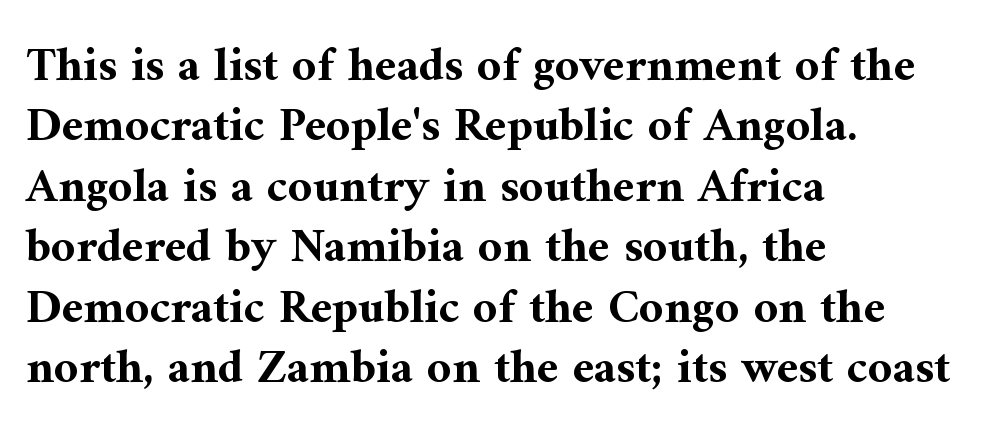
Q: Is the text bold? A: Yes.
Q: Is the text italic (slanted)? A: No, it is upright.
Q: Is the typeface a serif or a sans-serif typeface? A: Serif.
Q: Is the text underlined? A: No.
Q: How is the paragraph aligned? A: Left-aligned.
Q: Is the spacing between letters normal or unusually wide? A: Normal.
Q: Is the spacing between lines tight, normal or loose? A: Normal.
Q: Width (condensed, normal, or wide)? A: Normal.
Q: Stroke contrast? A: Medium.
Q: x-height? A: Medium.
Q: Monospaced? A: No.
